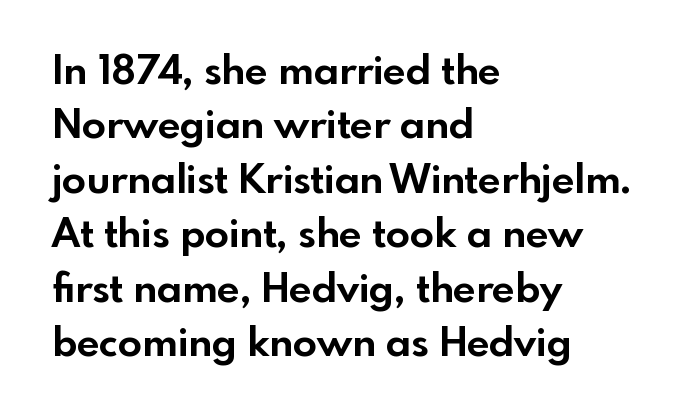
The designer went with a sans here, leaving each stem footless. Underline: absent. The passage shown stacks its lines at a standard gap. Line starts are locked; line ends wander.
